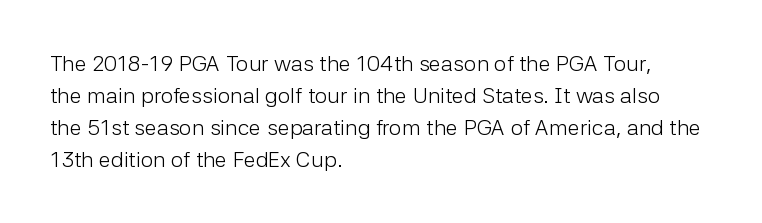
The image shows 22 px text type, upright; set left-aligned, normal line spacing (1.45x), normal letter spacing, not underlined.
